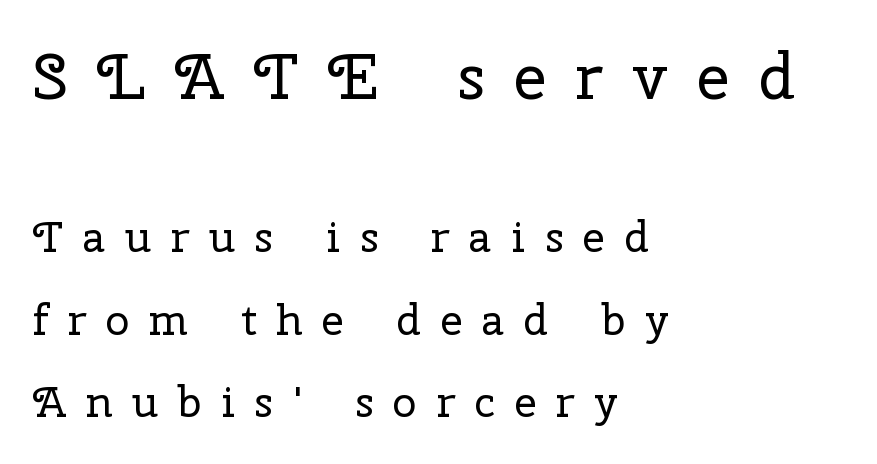
The image shows 64 px regular-weight serif type, upright; set left-aligned, loose line spacing (1.92x), unusually wide letter spacing (+0.46 em), not underlined; the first (top) block is 1.49x larger; low stroke contrast and a medium x-height.
